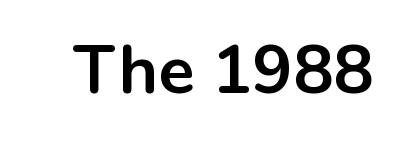
Only glyphs here, with clear space below each row. You'd pick this weight for a headline — it's a proper bold. These lines are rendered in a variable-pitch font. Nothing unusual about the tracking: characters are spaced as the font intends.
